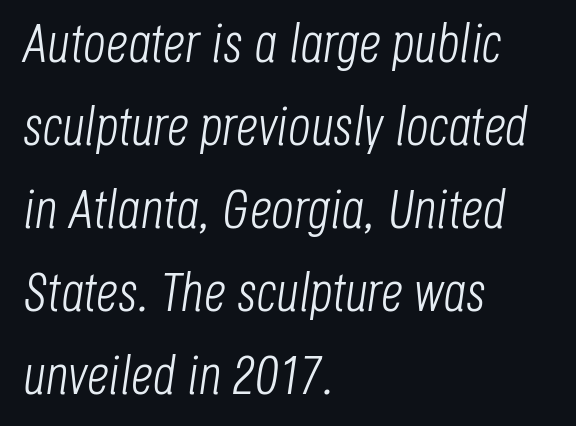
The image shows 55 px light, condensed type, italic (leaning right); set left-aligned, normal line spacing (1.51x), normal letter spacing, not underlined; low stroke contrast and a large x-height.
